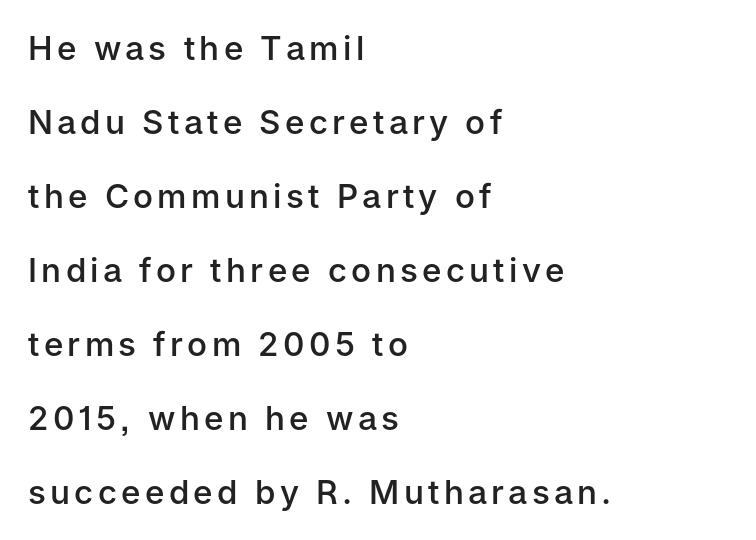
Q: Is the text bold? A: Semi-bold.
Q: Is the text italic (slanted)? A: No, it is upright.
Q: Is the typeface a serif or a sans-serif typeface? A: Sans-serif.
Q: Is the text underlined? A: No.
Q: How is the paragraph aligned? A: Left-aligned.
Q: Is the spacing between lines tight, normal or loose? A: Loose.
Q: Width (condensed, normal, or wide)? A: Normal.
Q: Stroke contrast? A: Low.
Q: x-height? A: Medium.
Q: Monospaced? A: No.
